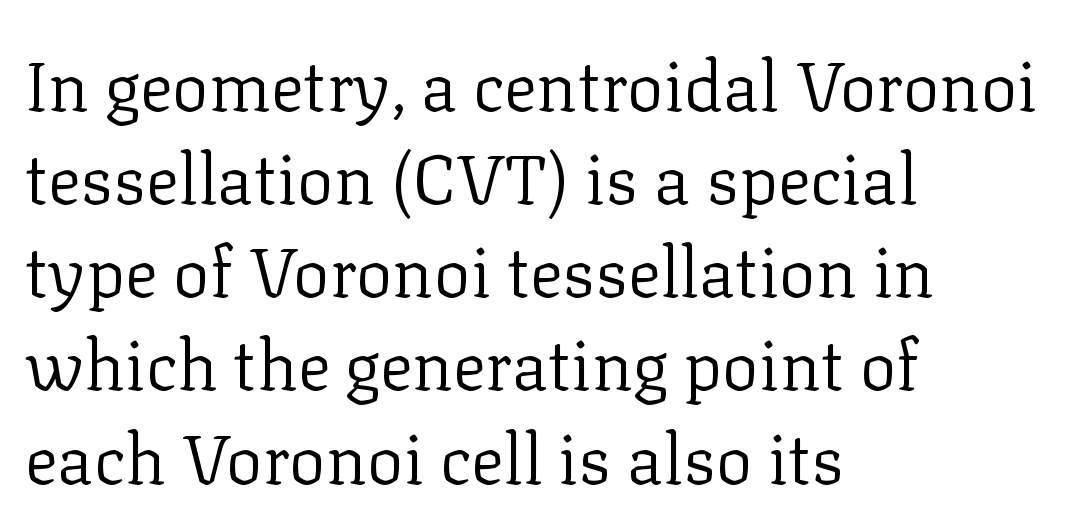
Q: Is the text bold? A: No.
Q: Is the text italic (slanted)? A: No, it is upright.
Q: Is the typeface a serif or a sans-serif typeface? A: Serif.
Q: Is the text underlined? A: No.
Q: How is the paragraph aligned? A: Left-aligned.
Q: Is the spacing between letters normal or unusually wide? A: Normal.
Q: Is the spacing between lines tight, normal or loose? A: Normal.
Q: Width (condensed, normal, or wide)? A: Normal.
Q: Stroke contrast? A: Low.
Q: x-height? A: Medium.
Q: Monospaced? A: No.
